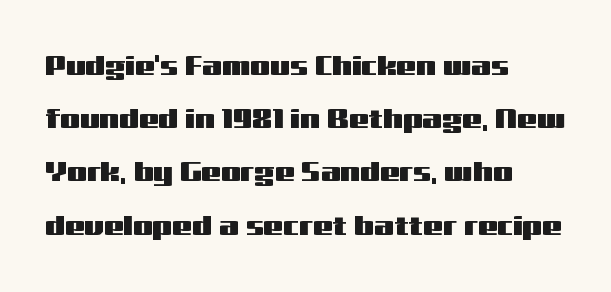
The image shows 28 px wide sans-serif type, upright; set left-aligned, loose line spacing (1.9x), normal letter spacing, not underlined; medium stroke contrast and a medium x-height.
